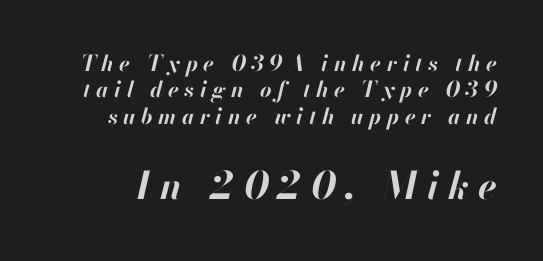
The letters advance in unequal steps, a hallmark of proportional type. The passage shown leans; its letterforms are oblique. Observe the wide spacing: letters keep a clear distance from each other. The second block has been scaled up relative to the first.
